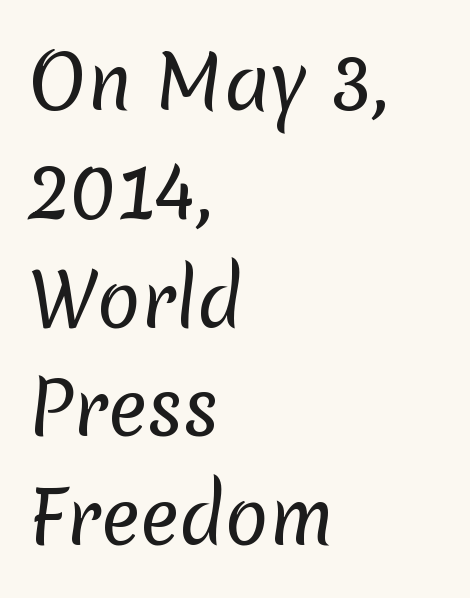
Anything drawn beneath the words? Only blank space. This rendering employs a face without finishing strokes, i.e., a sans-serif. Alignment: flush left. Compared with typical body copy, the letter spacing here is the same. Each new line begins a customary step beneath the previous one.
